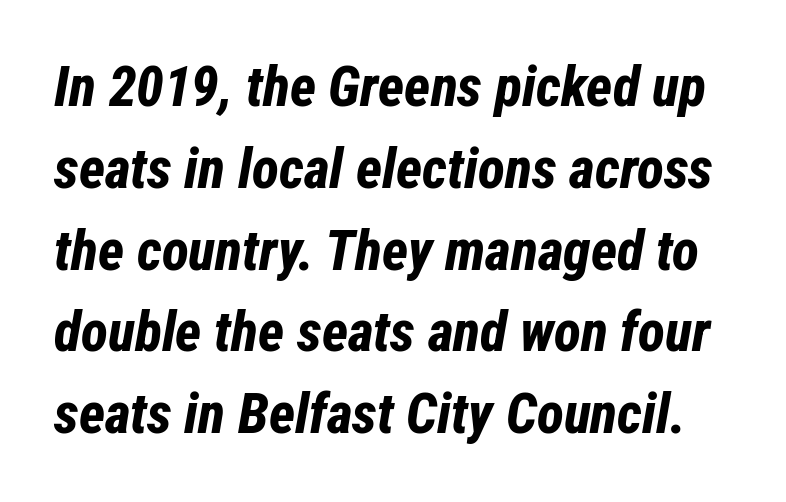
{"italic": "yes", "lean": "right", "slant_degrees": 12, "bold": "yes", "weight": "bold", "width": "condensed", "stroke_contrast": "low", "x_height": "medium", "monospaced": "no", "underline": "no", "line_spacing": "normal", "line_spacing_ratio": 1.46, "letter_spacing": "normal", "letter_spacing_em": 0.0, "glyph_px": 56}
